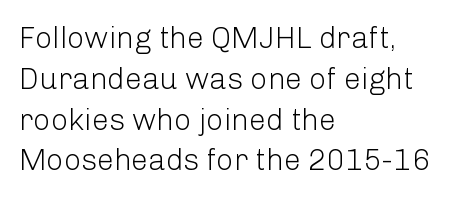
Q: Is the text bold? A: No.
Q: Is the text italic (slanted)? A: No, it is upright.
Q: Is the typeface a serif or a sans-serif typeface? A: Sans-serif.
Q: Is the text underlined? A: No.
Q: How is the paragraph aligned? A: Left-aligned.
Q: Is the spacing between letters normal or unusually wide? A: Normal.
Q: Is the spacing between lines tight, normal or loose? A: Normal.
Q: Width (condensed, normal, or wide)? A: Normal.
Q: Stroke contrast? A: Low.
Q: x-height? A: Medium.
Q: Monospaced? A: No.
